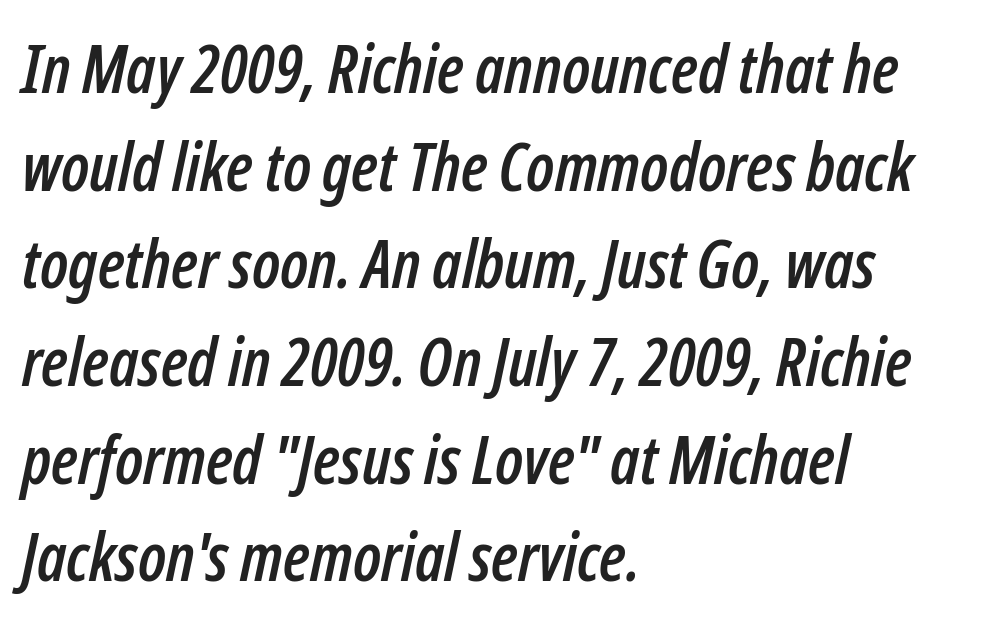
Q: Is the text italic (slanted)? A: Yes, it leans right by about 12 degrees.
Q: Is the text underlined? A: No.
Q: How is the paragraph aligned? A: Left-aligned.
Q: Is the spacing between letters normal or unusually wide? A: Normal.
Q: Is the spacing between lines tight, normal or loose? A: Normal.
Q: Width (condensed, normal, or wide)? A: Condensed.
Q: Stroke contrast? A: Low.
Q: x-height? A: Medium.
Q: Monospaced? A: No.
